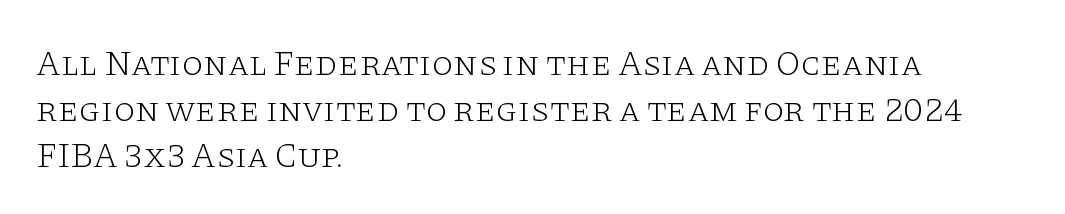
Q: Is the text bold? A: No.
Q: Is the text italic (slanted)? A: No, it is upright.
Q: Is the typeface a serif or a sans-serif typeface? A: Serif.
Q: Is the text underlined? A: No.
Q: How is the paragraph aligned? A: Left-aligned.
Q: Is the spacing between letters normal or unusually wide? A: Normal.
Q: Is the spacing between lines tight, normal or loose? A: Normal.
Q: Width (condensed, normal, or wide)? A: Wide.
Q: Stroke contrast? A: Low.
Q: x-height? A: Large.
Q: Monospaced? A: No.
